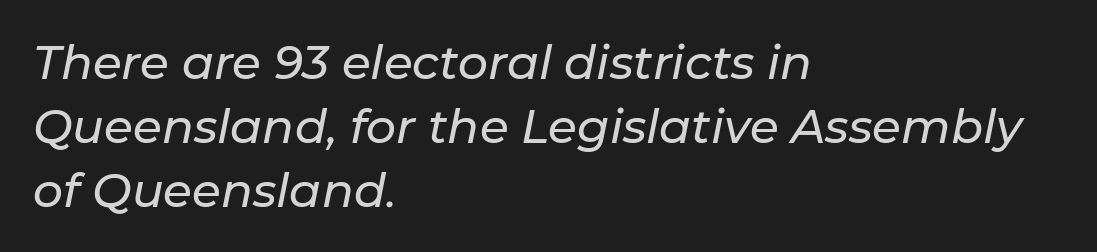
Note the varied advance widths — an 'i' is clearly narrower than an 'm'. The line texture is even and compact thanks to regular tracking. Where is the straight margin? On the left. There's an unmistakable incline to the writing here. Leading: standard.
